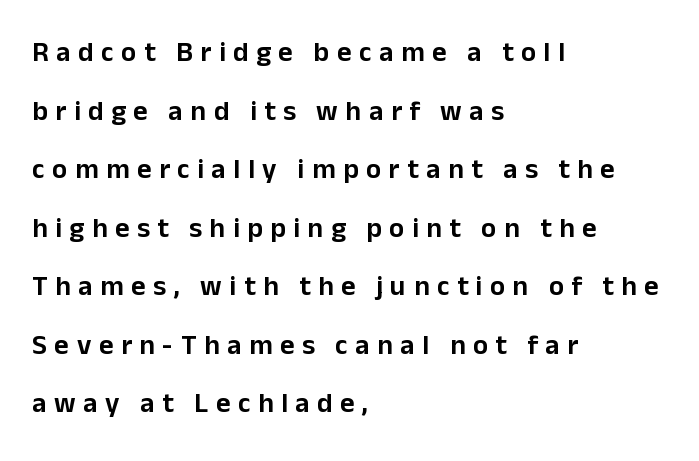
Rule under the text: the space is simply empty. Examine the stroke ends and you'll find no serifs. Notice how the passage keeps a crisp vertical edge on the left only. A roman cut, with each character standing at attention.
